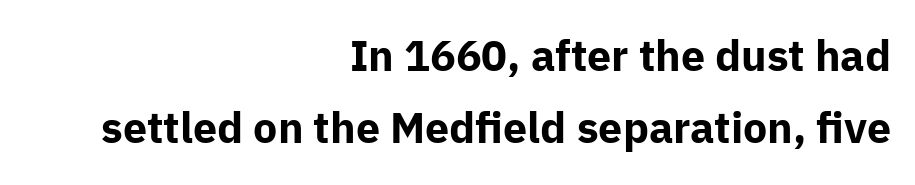
The image shows 43 px bold sans-serif type, upright; set right-aligned, normal line spacing (1.67x), normal letter spacing, not underlined; low stroke contrast and a medium x-height.
